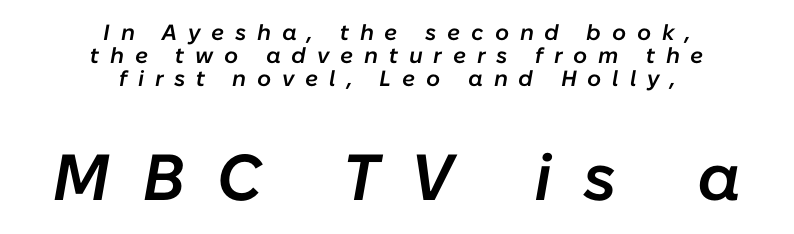
Q: Is the text bold? A: Semi-bold.
Q: Is the text italic (slanted)? A: Yes, it leans right by about 10 degrees.
Q: Is the text underlined? A: No.
Q: How is the paragraph aligned? A: Centered.
Q: Is the spacing between letters normal or unusually wide? A: Unusually wide.
Q: Is the spacing between lines tight, normal or loose? A: Tight.
Q: Which block of text is set in a larger size, the first (top) or the second (bottom)? A: The second (bottom) one.
Q: Width (condensed, normal, or wide)? A: Normal.
Q: Stroke contrast? A: Low.
Q: x-height? A: Medium.
Q: Monospaced? A: No.
